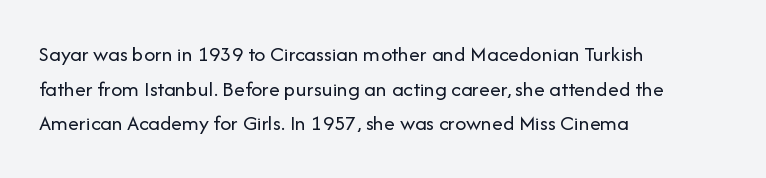
{"italic": "no", "bold": "no", "underline": "no", "align": "left", "line_spacing": "normal", "line_spacing_ratio": 1.57, "letter_spacing": "normal", "letter_spacing_em": 0.0, "glyph_px": 22}
